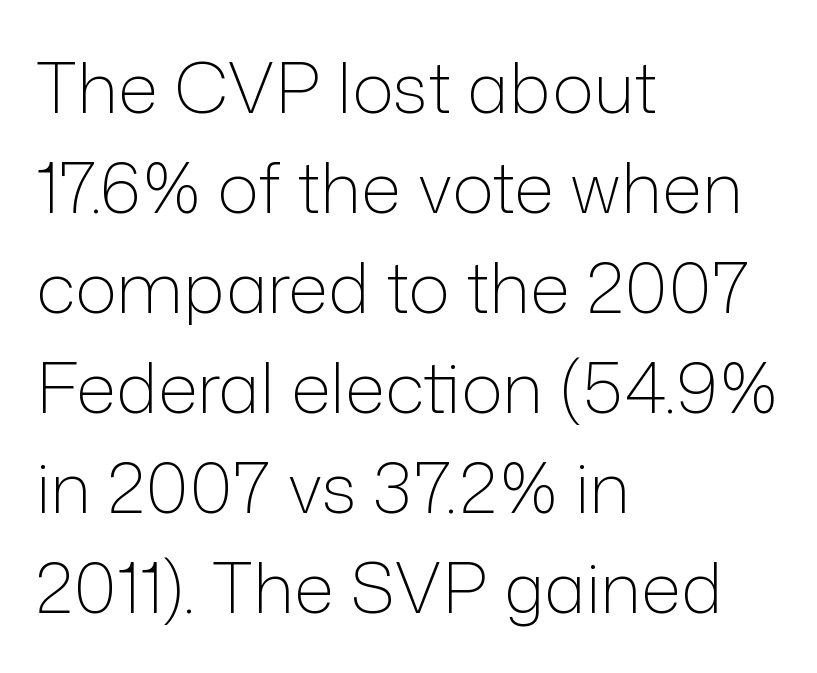
The image shows 70 px light sans-serif type, upright; set left-aligned, normal line spacing (1.43x), normal letter spacing, not underlined; low stroke contrast and a medium x-height.
